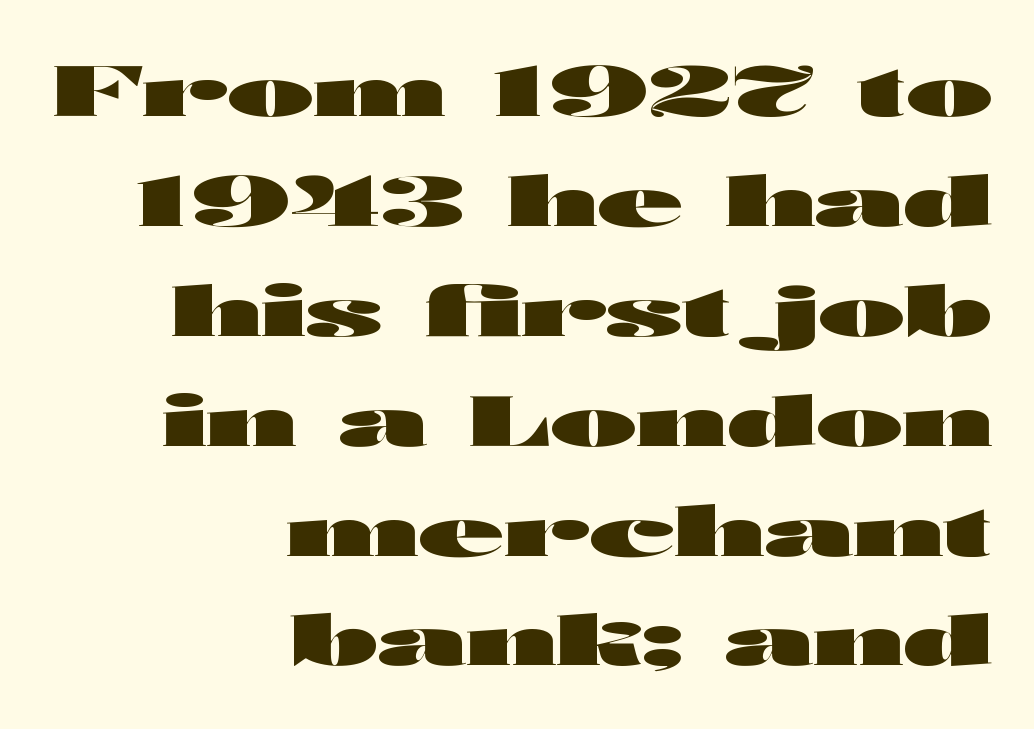
{"serif": "no", "italic": "no", "bold": "yes", "weight": "heavy", "width": "wide", "stroke_contrast": "high", "x_height": "medium", "monospaced": "no", "underline": "no", "align": "right", "line_spacing": "normal", "line_spacing_ratio": 1.57, "letter_spacing": "normal", "letter_spacing_em": 0.0, "glyph_px": 70}
